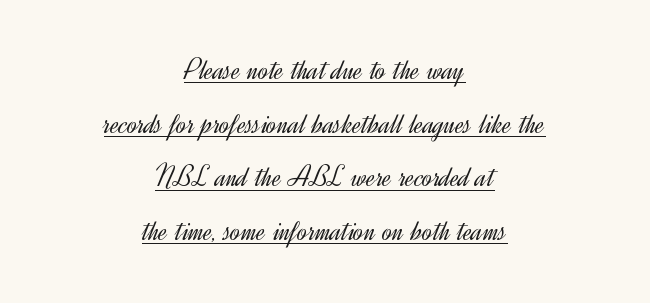
{"serif": "no", "bold": "no", "weight": "light", "width": "normal", "x_height": "small", "monospaced": "no", "underline": "yes", "align": "center", "line_spacing_ratio": 1.79, "letter_spacing": "normal", "letter_spacing_em": 0.0, "glyph_px": 30}
